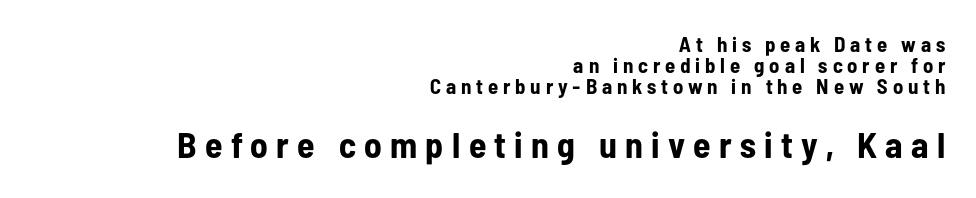
Q: Is the text bold? A: Yes.
Q: Is the text italic (slanted)? A: No, it is upright.
Q: Is the typeface a serif or a sans-serif typeface? A: Sans-serif.
Q: Is the text underlined? A: No.
Q: How is the paragraph aligned? A: Right-aligned.
Q: Is the spacing between letters normal or unusually wide? A: Unusually wide.
Q: Is the spacing between lines tight, normal or loose? A: Tight.
Q: Which block of text is set in a larger size, the first (top) or the second (bottom)? A: The second (bottom) one.
Q: Width (condensed, normal, or wide)? A: Condensed.
Q: Stroke contrast? A: Low.
Q: x-height? A: Medium.
Q: Monospaced? A: No.
